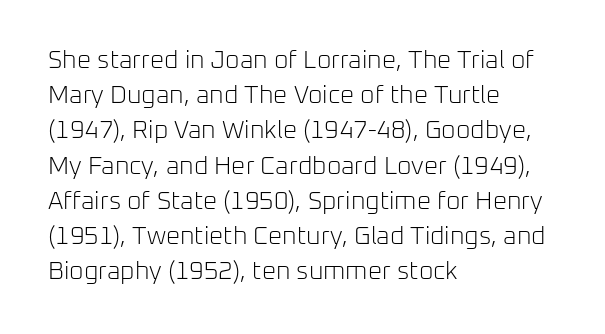
The image shows 25 px text type, upright; set left-aligned, normal line spacing (1.41x), normal letter spacing, not underlined.
